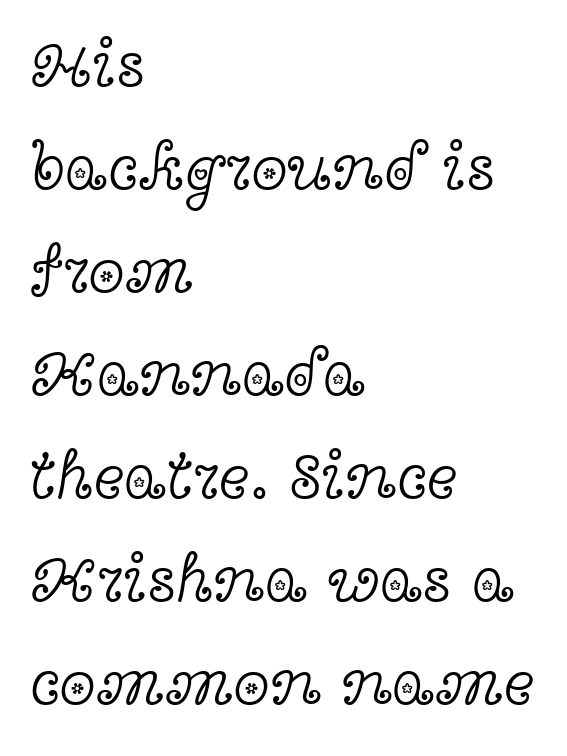
Anything drawn beneath the words? Only blank space. The text was rendered using a seriffed face with decorative stroke endings. No letter is thick-stroked: the sample isn't bold. Proportional: the letters do not fall into vertical columns. The type sits square on the baseline with zero lean.
